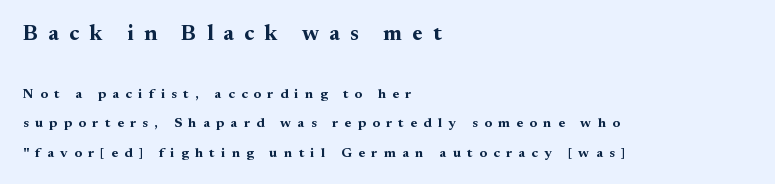
Is the type bold? Yes — the strokes are clearly thick and heavy. The lines are quadded left. The foot of each line stays bare and open. This sample uses expanded letter spacing, leaving extra air between glyphs. Horizontal bands of white between lines are thick stripes. Top chunk: large. Bottom chunk: small.
